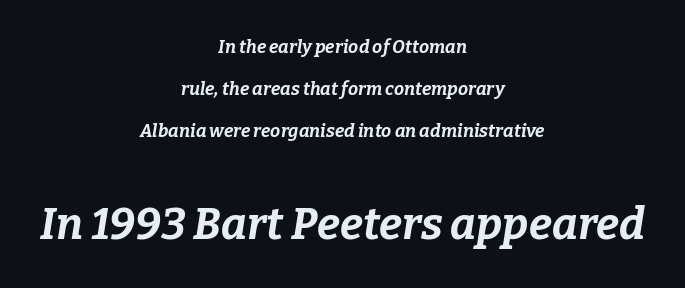
The image shows 44 px bold type, italic (leaning right); set centered, loose line spacing (2.33x), normal letter spacing, not underlined; the second (bottom) block is 2.44x larger; low stroke contrast and a medium x-height.
